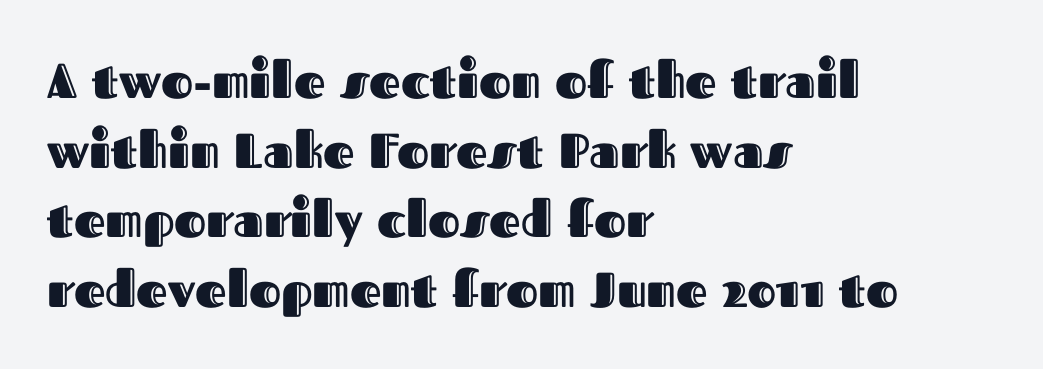
The image shows 49 px text type, upright; set left-aligned, normal line spacing (1.42x), normal letter spacing, not underlined; a medium x-height.
